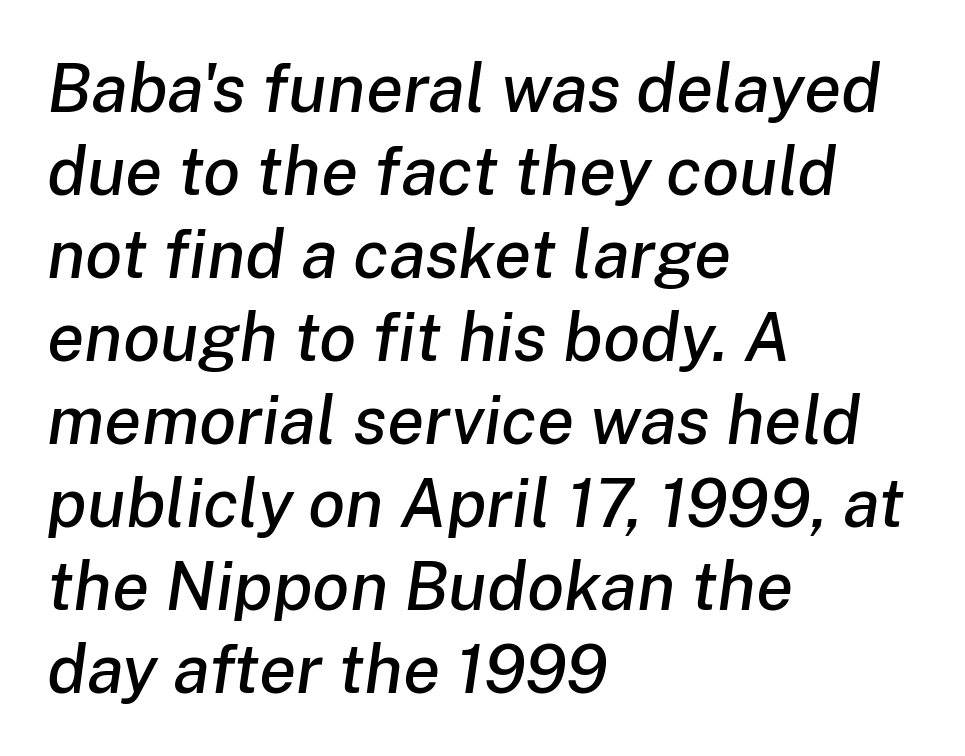
Descenders are the only things crossing below the line. Spacing verdict: proportional, widths tailored to each character. Compared with typical body copy, the letter spacing here is the same. The text carries the slant typical of an italic or oblique font. Each line starts at the same left margin while the right side varies.
